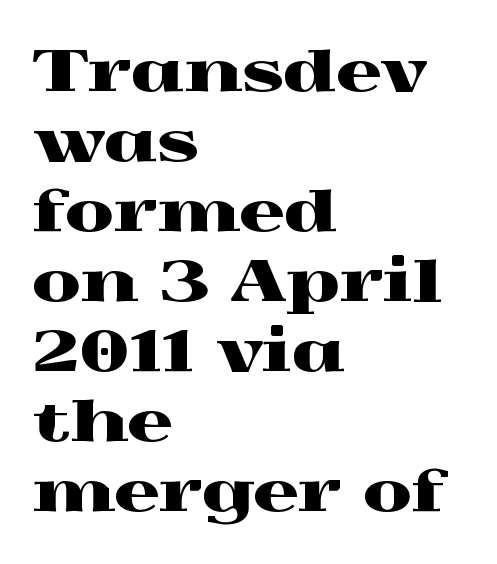
The image shows 56 px wide serif type, upright; set left-aligned, normal line spacing (1.25x), normal letter spacing, not underlined; a medium x-height.
